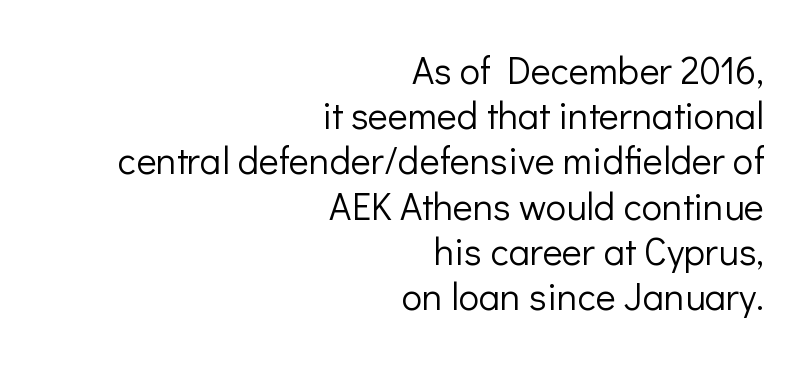
The image shows 38 px light sans-serif type, upright; set right-aligned, line spacing 1.19x, normal letter spacing, not underlined; low stroke contrast and a medium x-height.
